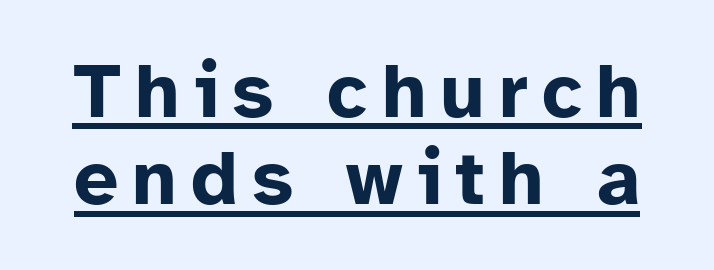
Q: Is the text bold? A: Yes.
Q: Is the text italic (slanted)? A: No, it is upright.
Q: Is the typeface a serif or a sans-serif typeface? A: Sans-serif.
Q: Is the text underlined? A: Yes.
Q: Is the spacing between lines tight, normal or loose? A: Tight.
Q: Width (condensed, normal, or wide)? A: Normal.
Q: Stroke contrast? A: Low.
Q: x-height? A: Medium.
Q: Monospaced? A: No.
